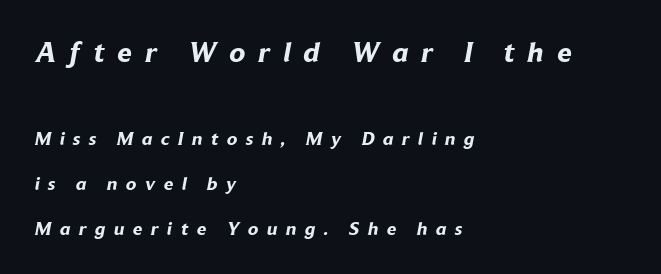
Top chunk: large. Bottom chunk: small. Words float on clear page, feet unadorned. Here the glyphs are tracked loosely, breaking word shapes into spaced letters. Serif or sans? Sans — the stroke terminals are bare. Notice the wide empty band between every row — that's loose leading. Varying glyph widths throughout — classic text-font behaviour.
